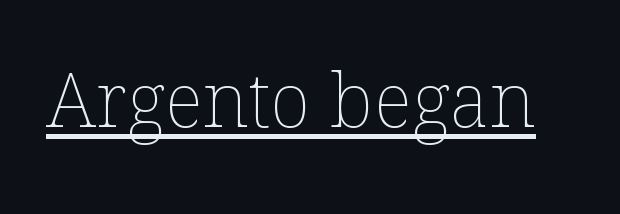
Is the stroke heavy? The answer is a plain regular-or-lighter. The line texture is even and compact thanks to regular tracking. The face used here is proportionally spaced, like ordinary book or web type. The specimen reads as upright at a glance. Glance below the letters and you will spot a drawn line.
